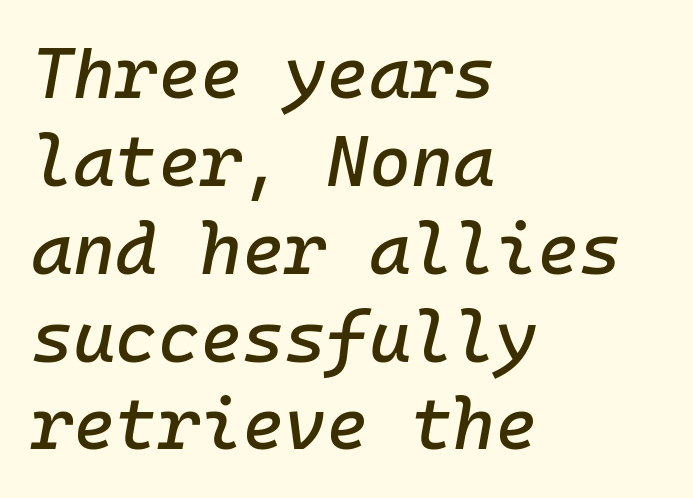
Q: Is the text italic (slanted)? A: Yes, it leans right by about 10 degrees.
Q: Is the text underlined? A: No.
Q: How is the paragraph aligned? A: Left-aligned.
Q: Is the spacing between letters normal or unusually wide? A: Normal.
Q: Width (condensed, normal, or wide)? A: Normal.
Q: Stroke contrast? A: Low.
Q: x-height? A: Medium.
Q: Monospaced? A: Yes.
